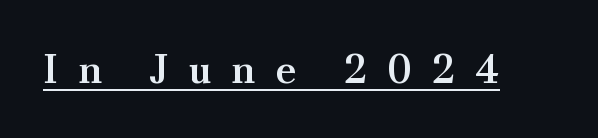
Q: Is the text bold? A: Semi-bold.
Q: Is the text italic (slanted)? A: No, it is upright.
Q: Is the typeface a serif or a sans-serif typeface? A: Serif.
Q: Is the text underlined? A: Yes.
Q: Is the spacing between letters normal or unusually wide? A: Unusually wide.
Q: Width (condensed, normal, or wide)? A: Normal.
Q: Stroke contrast? A: Medium.
Q: x-height? A: Small.
Q: Monospaced? A: No.
